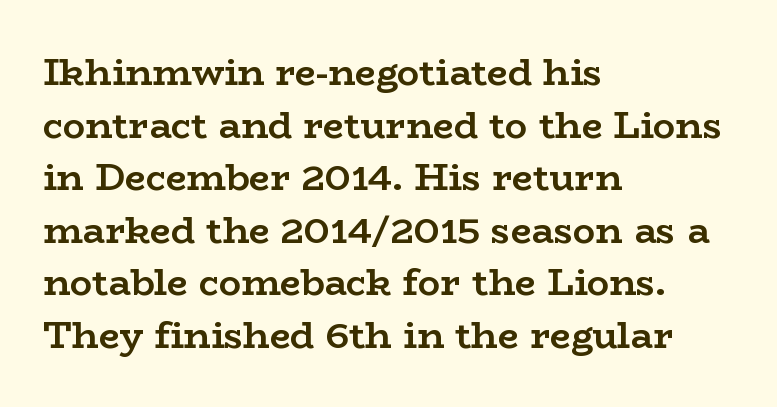
The image shows 37 px semibold, wide serif type, upright; set left-aligned, normal line spacing (1.42x), normal letter spacing, not underlined; low stroke contrast and a medium x-height.
